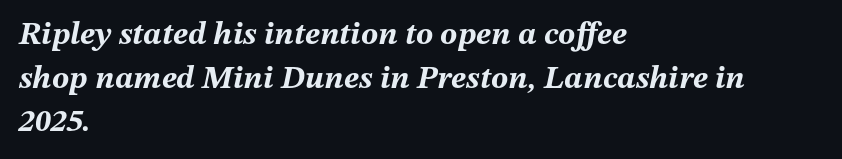
Q: Is the text bold? A: Yes.
Q: Is the text italic (slanted)? A: Yes, it leans right by about 12 degrees.
Q: Is the text underlined? A: No.
Q: How is the paragraph aligned? A: Left-aligned.
Q: Is the spacing between letters normal or unusually wide? A: Normal.
Q: Is the spacing between lines tight, normal or loose? A: Normal.
Q: Width (condensed, normal, or wide)? A: Normal.
Q: Stroke contrast? A: Medium.
Q: x-height? A: Medium.
Q: Monospaced? A: No.
